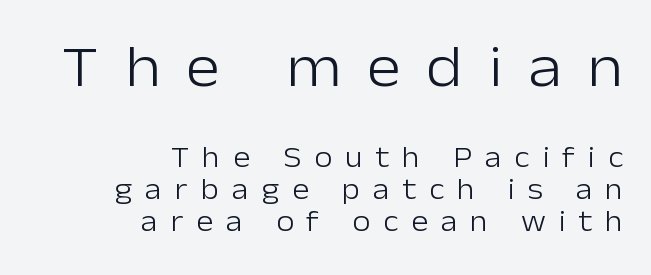
The image shows 58 px light sans-serif type, upright; set right-aligned, tight line spacing (1.1x), unusually wide letter spacing (+0.45 em), not underlined; the first (top) block is 2.0x larger; low stroke contrast and a medium x-height.
